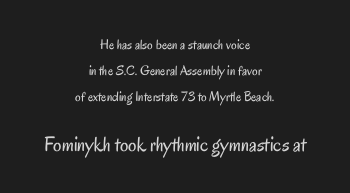
{"italic": "no", "bold": "no", "underline": "no", "align": "center", "line_spacing_ratio": 1.86, "letter_spacing": "normal", "letter_spacing_em": 0.0, "larger_block": "second", "size_ratio": 1.5, "glyph_px": 21}
